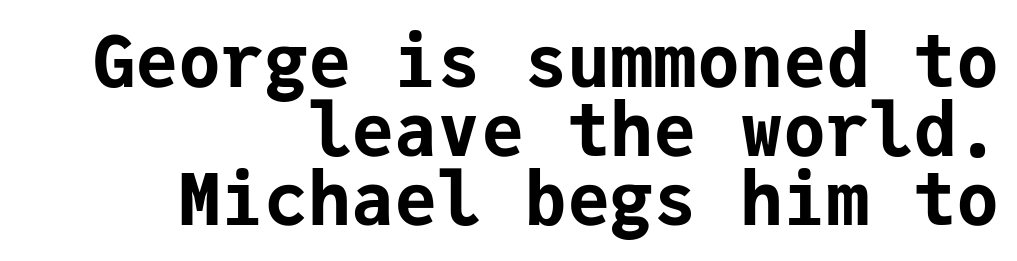
Summary of vertical rhythm: compact, with narrow interline spacing. Observe the ordinary spacing: letters are neighbours, not strangers. Check the space under the baseline: it is left empty. Set as a true bold cut, around the 700 mark. Here the designer chose a console-style face with uniform glyph widths. This sample uses a sans-serif face.
